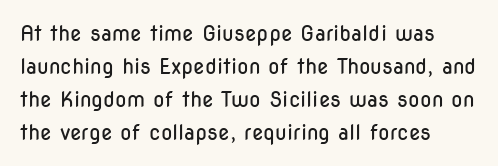
No italicization has been applied; the sample stays upright. This rendering features lettering with no underline. Summary of weight: not heavy and not bold. The typesetter chose a ragged-right arrangement here. The vertical gap from one line to the next is medium.
